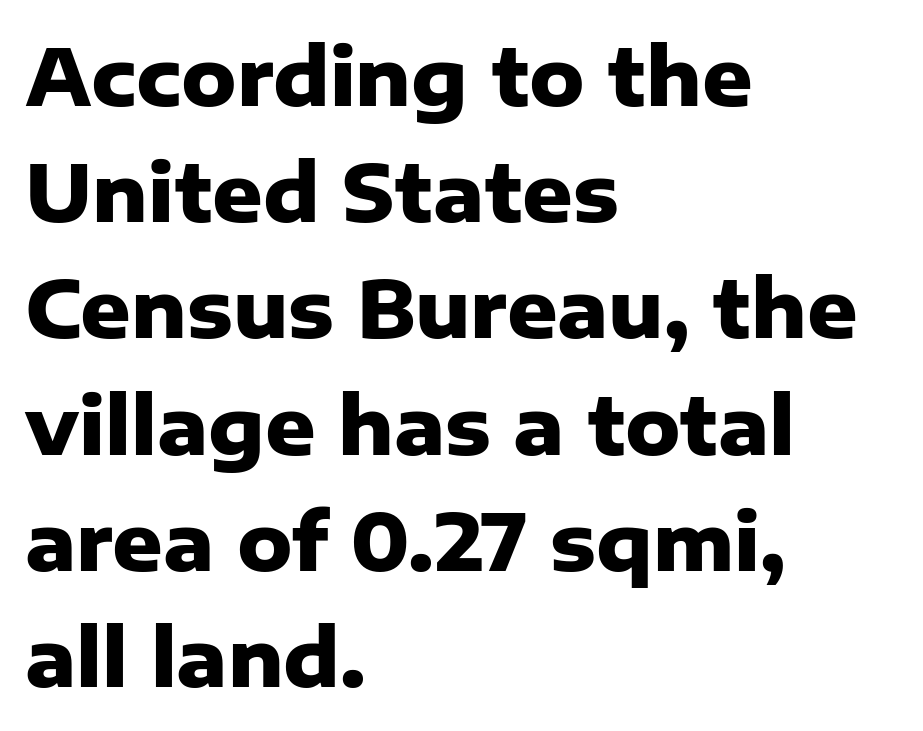
Regarding leading, the lines here are spaced in the standard way. Left-aligned paragraph, ragged on the right. The passage shown is typed in a proportional face where columns would drift. In terms of posture, this sample is upright. There is no visible air inserted between adjacent glyphs.
